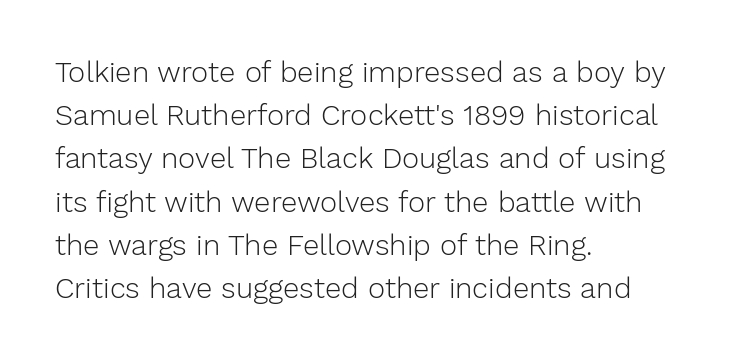
Counters stay open thanks to moderate or lighter strokes. The text block is weighted toward the left margin, trailing off unevenly rightward. In terms of letterform style, serifs are entirely absent. A typesetter would call this proportional, since set widths differ per character. Italic: no, the glyphs are upright roman.
